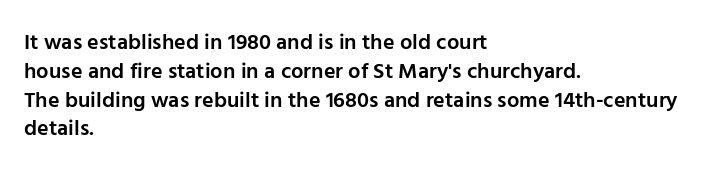
Q: Is the text bold? A: Semi-bold.
Q: Is the text italic (slanted)? A: No, it is upright.
Q: Is the text underlined? A: No.
Q: How is the paragraph aligned? A: Left-aligned.
Q: Is the spacing between letters normal or unusually wide? A: Normal.
Q: Is the spacing between lines tight, normal or loose? A: Normal.
